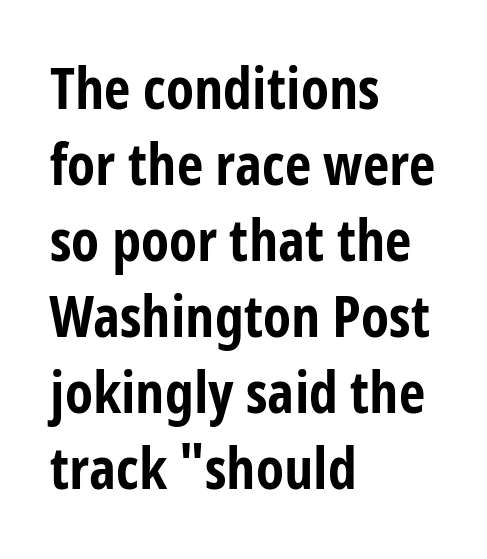
{"serif": "no", "italic": "no", "bold": "yes", "weight": "bold", "width": "condensed", "stroke_contrast": "low", "x_height": "medium", "monospaced": "no", "underline": "no", "align": "left", "line_spacing": "normal", "line_spacing_ratio": 1.31, "letter_spacing": "normal", "letter_spacing_em": 0.0, "glyph_px": 58}
